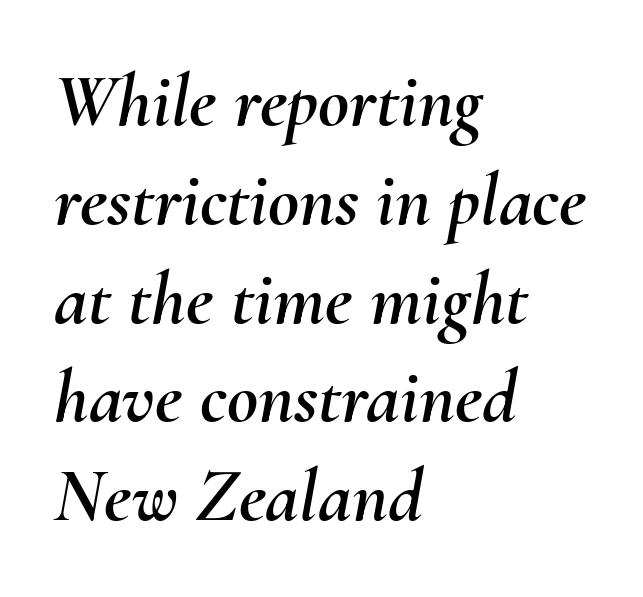
The image shows 76 px text type, italic (leaning right); set left-aligned, normal line spacing (1.3x), normal letter spacing, not underlined; medium stroke contrast and a small x-height.
